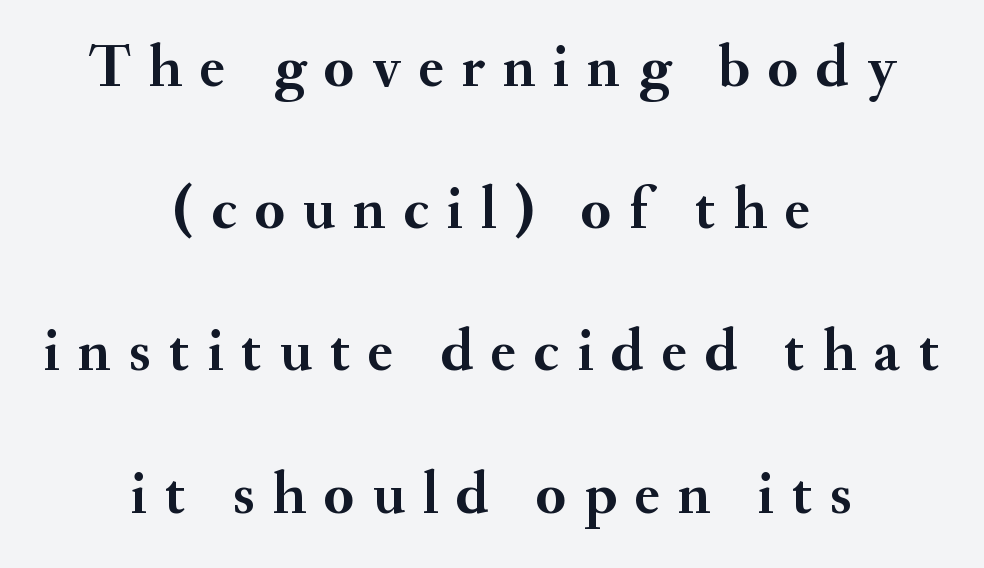
A dark, heavy texture on the line: the type is bold. A typesetter would call this leading open, well beyond the default. The passage shown is not underscored anywhere. Unlike a clean sans, this face finishes its strokes with serifs. The rendering uses natural spacing where letterforms have individual widths. The text block is weighted toward neither margin, spreading evenly from the middle.
